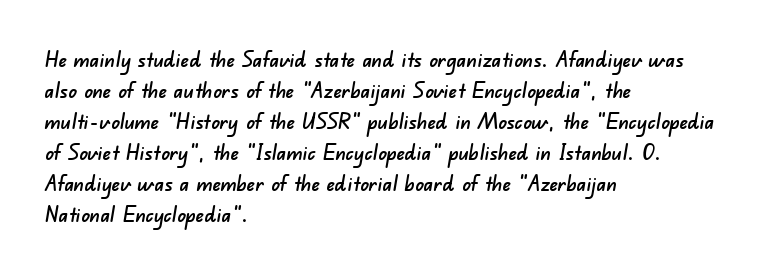
{"underline": "no", "align": "left", "line_spacing": "normal", "line_spacing_ratio": 1.48, "letter_spacing": "normal", "letter_spacing_em": 0.0, "glyph_px": 21}
